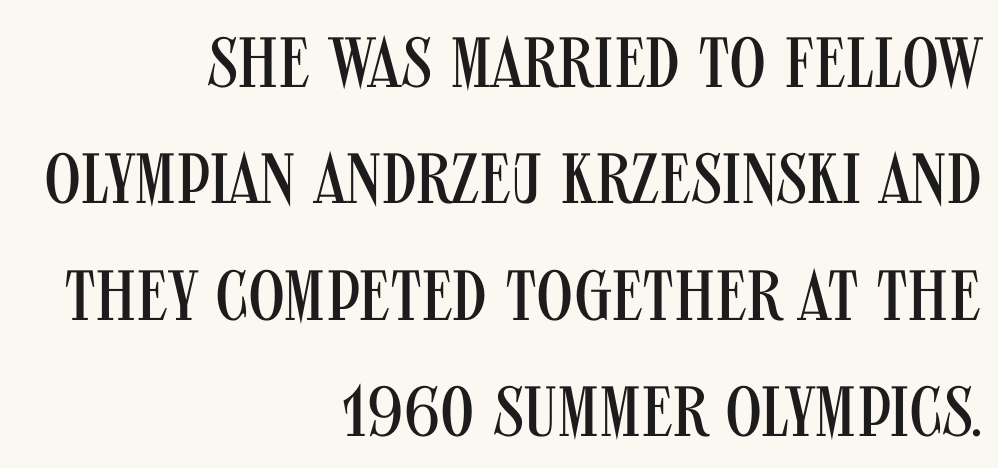
The image shows 71 px regular-weight, condensed sans-serif type, upright; set right-aligned, normal line spacing (1.64x), normal letter spacing, not underlined; medium stroke contrast and a large x-height.
